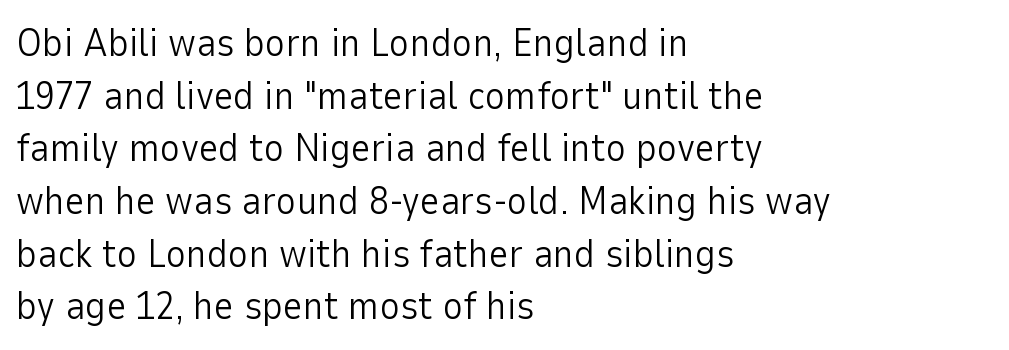
The image shows 39 px light sans-serif type, upright; set left-aligned, normal line spacing (1.35x), normal letter spacing, not underlined; low stroke contrast and a medium x-height.
